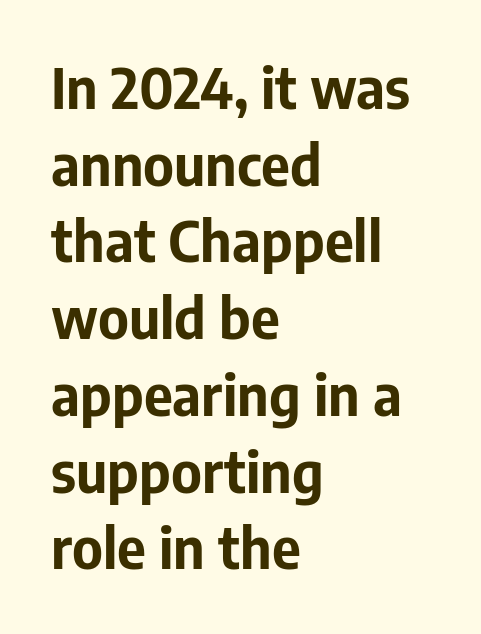
Q: Is the text bold? A: Yes.
Q: Is the text italic (slanted)? A: No, it is upright.
Q: Is the typeface a serif or a sans-serif typeface? A: Sans-serif.
Q: Is the text underlined? A: No.
Q: How is the paragraph aligned? A: Left-aligned.
Q: Is the spacing between letters normal or unusually wide? A: Normal.
Q: Is the spacing between lines tight, normal or loose? A: Normal.
Q: Width (condensed, normal, or wide)? A: Normal.
Q: Stroke contrast? A: Low.
Q: x-height? A: Medium.
Q: Monospaced? A: No.
